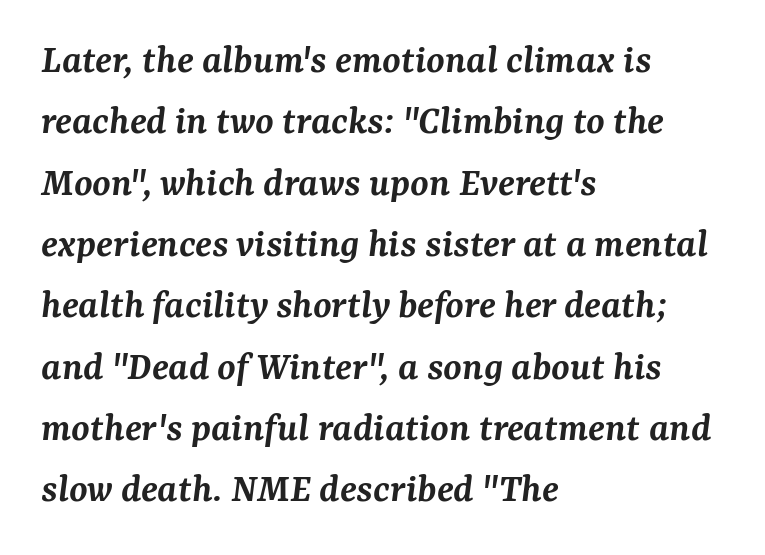
The image shows 42 px semibold serif type, italic (leaning right); set left-aligned, normal line spacing (1.46x), normal letter spacing, not underlined; medium stroke contrast and a medium x-height.
